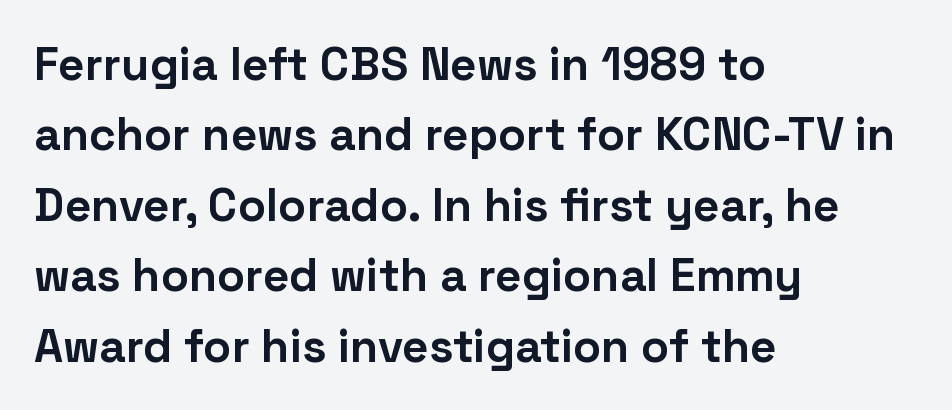
Q: Is the text bold? A: Yes.
Q: Is the text italic (slanted)? A: No, it is upright.
Q: Is the typeface a serif or a sans-serif typeface? A: Sans-serif.
Q: Is the text underlined? A: No.
Q: How is the paragraph aligned? A: Left-aligned.
Q: Is the spacing between letters normal or unusually wide? A: Normal.
Q: Is the spacing between lines tight, normal or loose? A: Normal.
Q: Width (condensed, normal, or wide)? A: Normal.
Q: Stroke contrast? A: Low.
Q: x-height? A: Medium.
Q: Monospaced? A: No.
